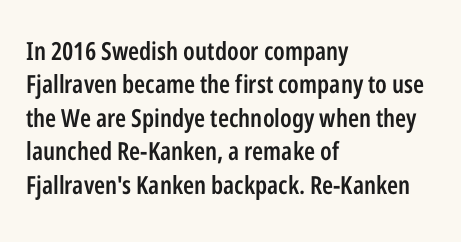
Q: Is the text bold? A: Semi-bold.
Q: Is the text italic (slanted)? A: No, it is upright.
Q: Is the text underlined? A: No.
Q: How is the paragraph aligned? A: Left-aligned.
Q: Is the spacing between letters normal or unusually wide? A: Normal.
Q: Is the spacing between lines tight, normal or loose? A: Normal.
